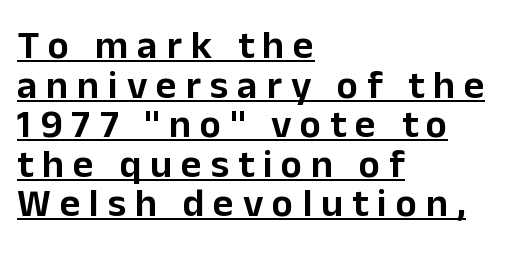
{"serif": "no", "italic": "no", "width": "normal", "stroke_contrast": "low", "x_height": "medium", "monospaced": "no", "underline": "yes", "align": "left", "line_spacing": "tight", "line_spacing_ratio": 0.99, "letter_spacing": "wide", "letter_spacing_em": 0.22, "glyph_px": 40}
